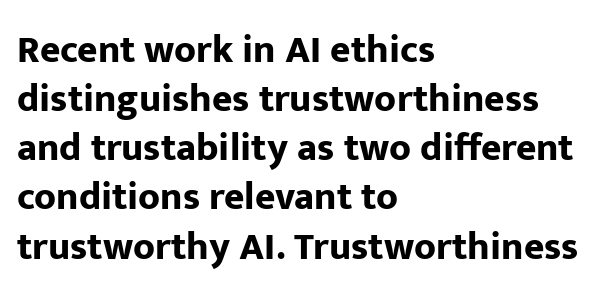
The image shows 39 px bold sans-serif type, upright; set left-aligned, normal line spacing (1.26x), normal letter spacing, not underlined; low stroke contrast and a medium x-height.
